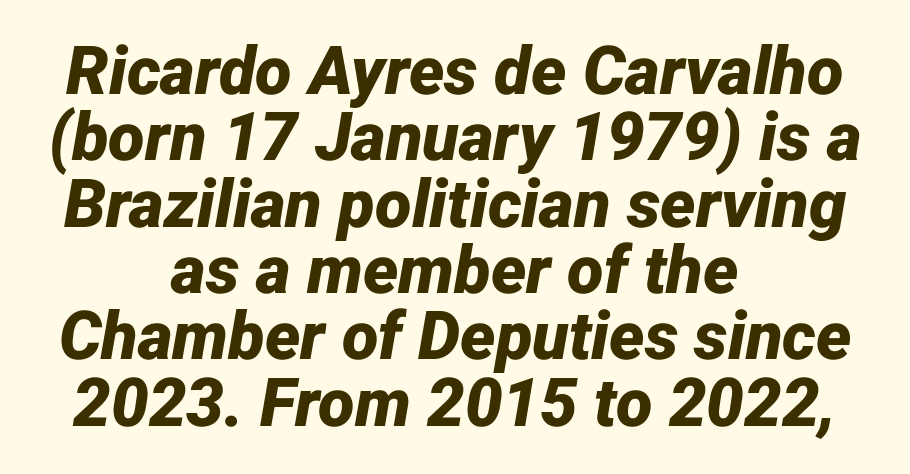
{"italic": "yes", "lean": "right", "slant_degrees": 12, "bold": "yes", "weight": "bold", "width": "normal", "stroke_contrast": "low", "x_height": "medium", "monospaced": "no", "underline": "no", "align": "center", "line_spacing": "tight", "line_spacing_ratio": 0.99, "letter_spacing": "normal", "letter_spacing_em": 0.0, "glyph_px": 67}
